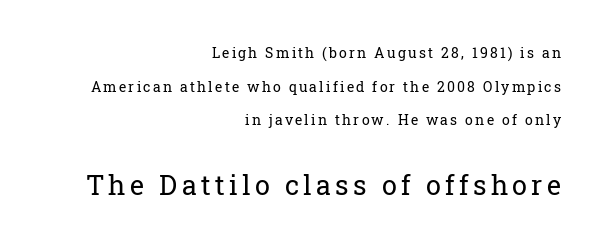
Where is the straight margin? On the right. Counters stay open thanks to moderate or lighter strokes. In terms of leading, this rendering errs on the spacious side. Underline: absent. This is the regular roman posture of the typeface.
